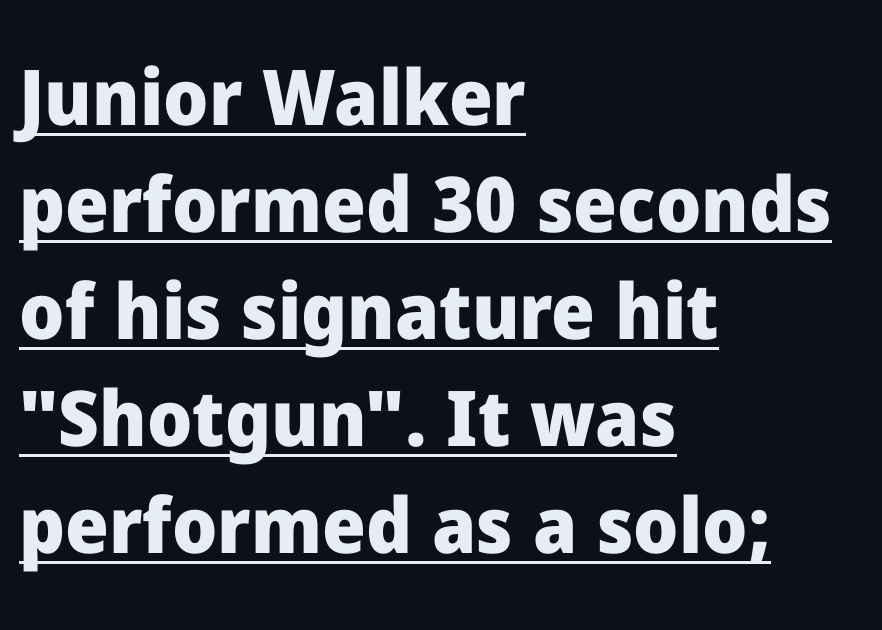
Tracking here is standard; glyphs follow each other at the usual distance. The rendering uses natural spacing where letterforms have individual widths. Beneath each row of characters lies a ruled line. The ragged edge is on the right, which tells us the setting is flush left.
